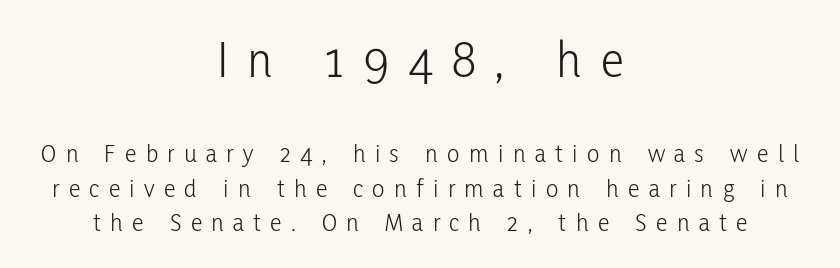
{"serif": "no", "italic": "no", "bold": "no", "weight": "light", "width": "condensed", "stroke_contrast": "low", "x_height": "medium", "monospaced": "no", "underline": "no", "align": "center", "line_spacing": "normal", "line_spacing_ratio": 1.32, "letter_spacing": "wide", "letter_spacing_em": 0.36, "larger_block": "first", "size_ratio": 2.0, "glyph_px": 52}
